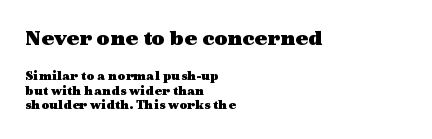
Q: Is the text bold? A: Yes.
Q: Is the text italic (slanted)? A: No, it is upright.
Q: Is the text underlined? A: No.
Q: How is the paragraph aligned? A: Left-aligned.
Q: Is the spacing between letters normal or unusually wide? A: Normal.
Q: Is the spacing between lines tight, normal or loose? A: Tight.
Q: Which block of text is set in a larger size, the first (top) or the second (bottom)? A: The first (top) one.
